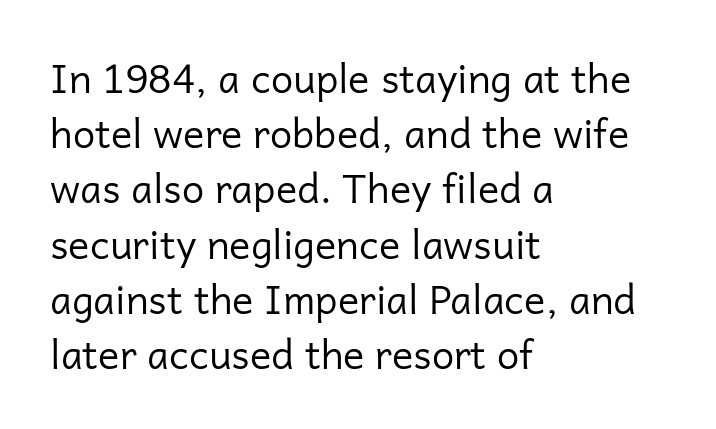
On a weight scale, this lands at 450 or below. Examine the stroke ends and you'll find no serifs. These lines are rendered in a variable-pitch font. Underline: absent.
